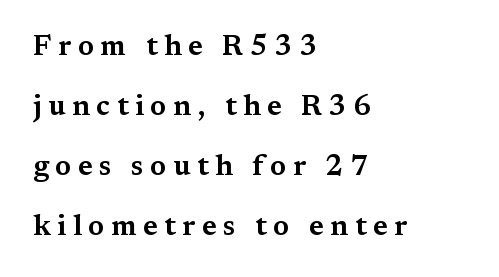
The image shows 29 px wide serif type, upright; set left-aligned, loose line spacing (2.07x), unusually wide letter spacing (+0.22 em), not underlined; medium stroke contrast and a medium x-height.
